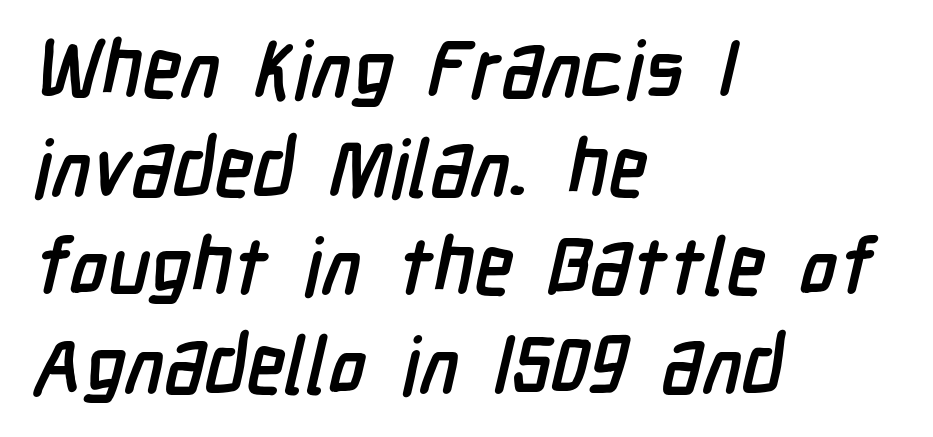
Do the characters align in a grid? No, the font is proportional. Stroke terminals: plain, sans-serif. Horizontal bands of white between lines are of average thickness. The words here are not underlined. The face used here has the dense, thick strokes of a bold.
